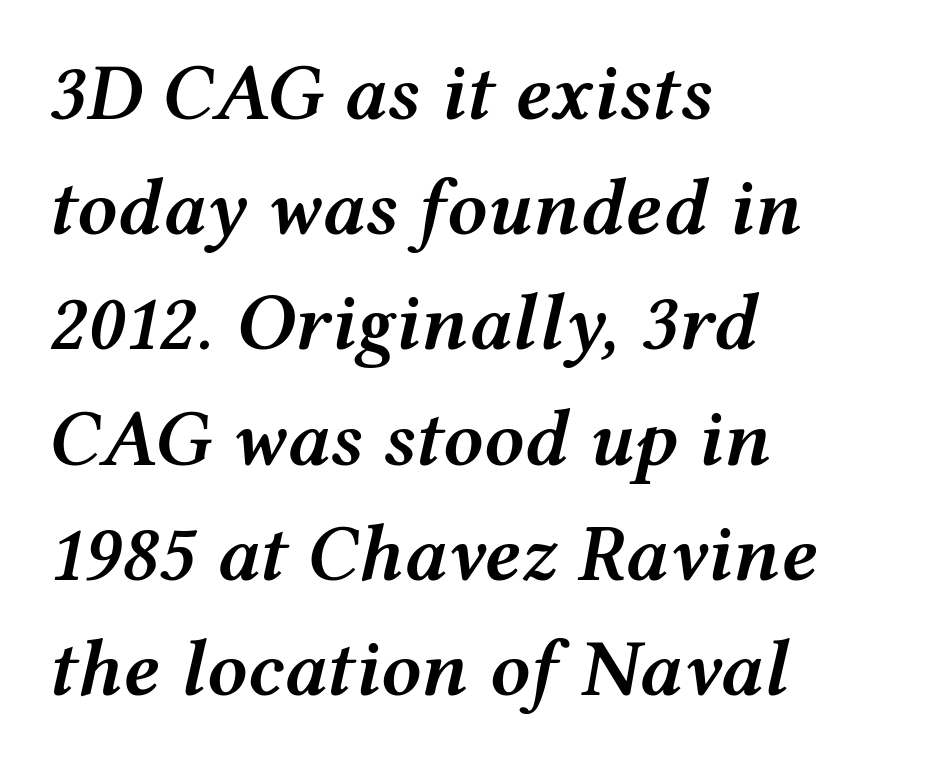
The image shows 80 px semibold, wide type, italic (leaning right); set left-aligned, normal line spacing (1.44x), normal letter spacing, not underlined; medium stroke contrast and a medium x-height.
